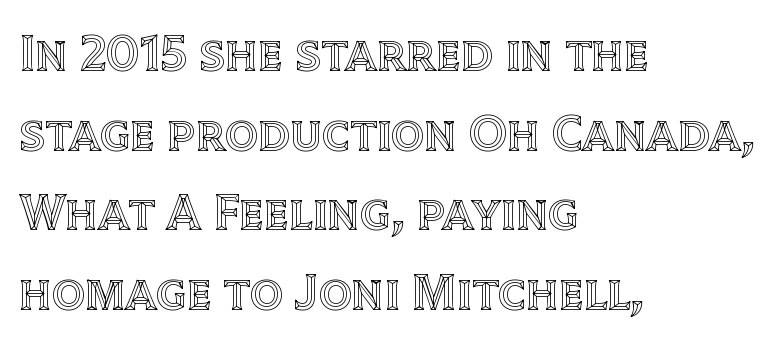
The image shows 52 px text type, upright; set left-aligned, normal line spacing (1.53x), normal letter spacing, not underlined; a large x-height.
